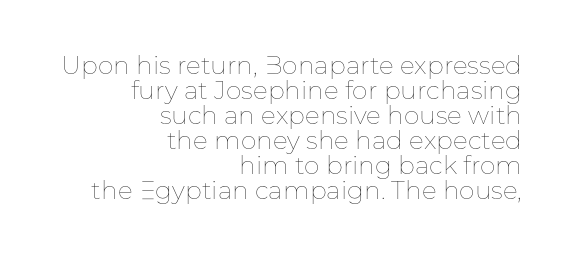
{"italic": "no", "bold": "no", "underline": "no", "align": "right", "line_spacing": "tight", "line_spacing_ratio": 1.0, "letter_spacing": "normal", "letter_spacing_em": 0.0, "glyph_px": 25}
